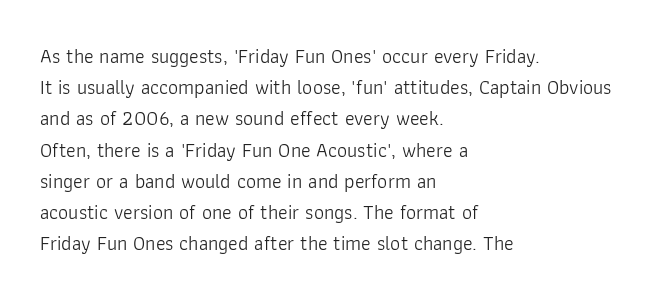
{"italic": "no", "bold": "no", "underline": "no", "align": "left", "line_spacing": "normal", "line_spacing_ratio": 1.56, "letter_spacing": "normal", "letter_spacing_em": 0.0, "glyph_px": 20}
